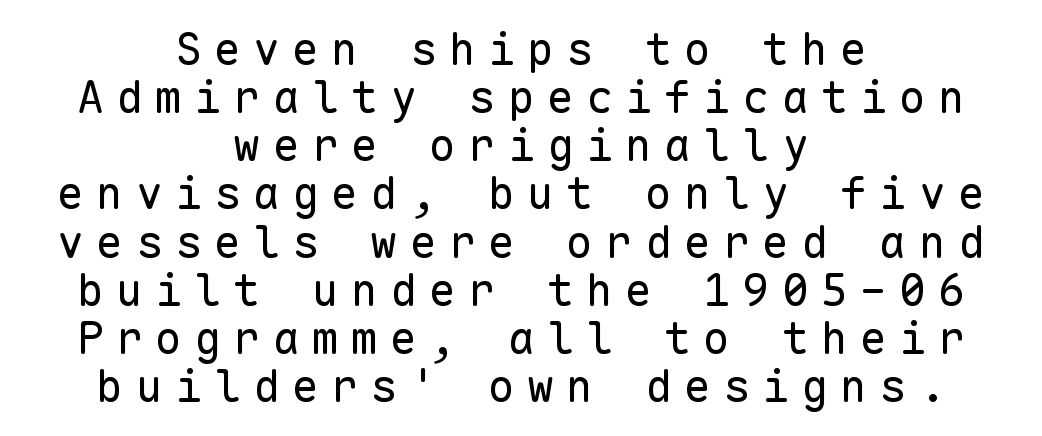
Q: Is the text bold? A: No.
Q: Is the text italic (slanted)? A: No, it is upright.
Q: Is the typeface a serif or a sans-serif typeface? A: Sans-serif.
Q: Is the text underlined? A: No.
Q: How is the paragraph aligned? A: Centered.
Q: Is the spacing between letters normal or unusually wide? A: Unusually wide.
Q: Is the spacing between lines tight, normal or loose? A: Tight.
Q: Width (condensed, normal, or wide)? A: Normal.
Q: Stroke contrast? A: Low.
Q: x-height? A: Medium.
Q: Monospaced? A: Yes.
